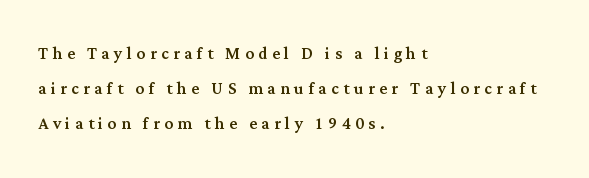
Does the lettering tilt? It doesn't — this is upright. In terms of leading, this rendering sits right in the middle. The baseline area is clear. Does the copy run flush right? No — it runs flush left. Observe the wide spacing: letters keep a clear distance from each other.
